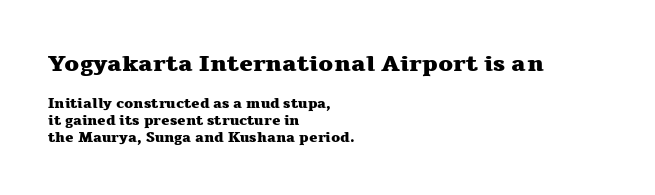
Q: Is the text bold? A: Yes.
Q: Is the text italic (slanted)? A: No, it is upright.
Q: Is the text underlined? A: No.
Q: How is the paragraph aligned? A: Left-aligned.
Q: Is the spacing between letters normal or unusually wide? A: Normal.
Q: Which block of text is set in a larger size, the first (top) or the second (bottom)? A: The first (top) one.
